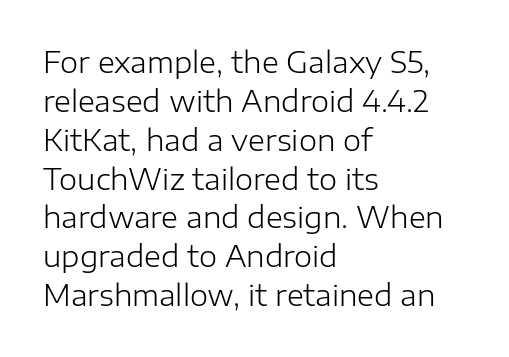
Q: Is the text bold? A: No.
Q: Is the text italic (slanted)? A: No, it is upright.
Q: Is the typeface a serif or a sans-serif typeface? A: Sans-serif.
Q: Is the text underlined? A: No.
Q: How is the paragraph aligned? A: Left-aligned.
Q: Is the spacing between letters normal or unusually wide? A: Normal.
Q: Is the spacing between lines tight, normal or loose? A: Normal.
Q: Width (condensed, normal, or wide)? A: Normal.
Q: Stroke contrast? A: Low.
Q: x-height? A: Medium.
Q: Monospaced? A: No.
